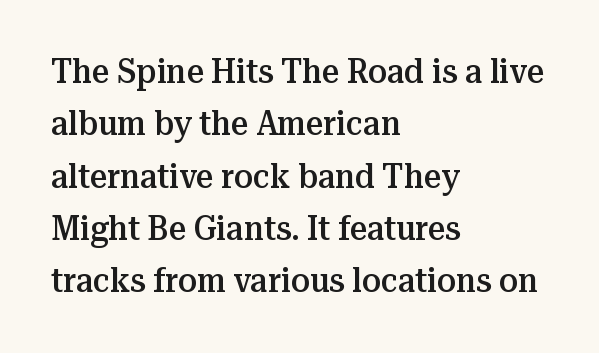
Summary of vertical rhythm: regular, with standard interline spacing. Summary of weight: moderately heavy, a semibold. The typesetter chose a ragged-right arrangement here. This sample uses a serif face. Spacing verdict: proportional, widths tailored to each character.
